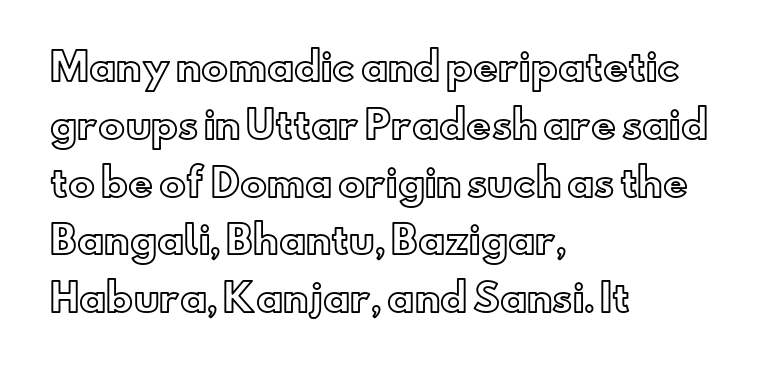
Q: Is the text italic (slanted)? A: No, it is upright.
Q: Is the text underlined? A: No.
Q: How is the paragraph aligned? A: Left-aligned.
Q: Is the spacing between letters normal or unusually wide? A: Normal.
Q: Is the spacing between lines tight, normal or loose? A: Normal.
Q: Width (condensed, normal, or wide)? A: Normal.
Q: x-height? A: Small.
Q: Monospaced? A: No.
